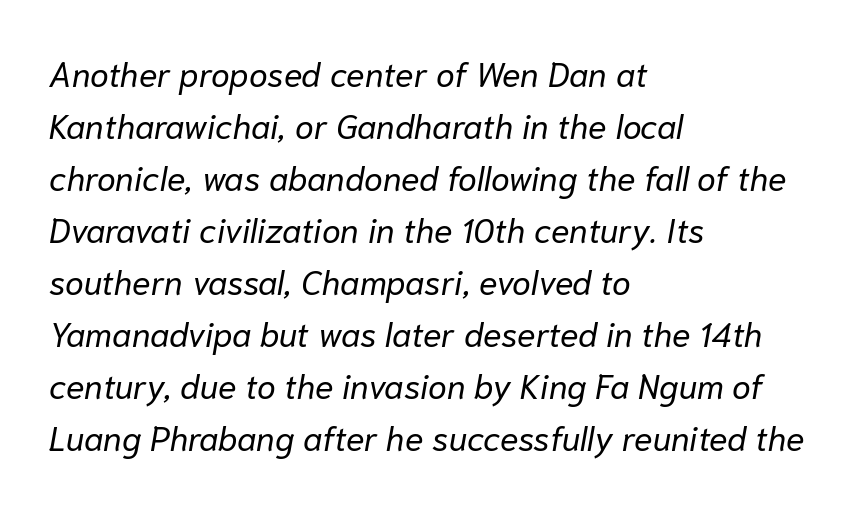
{"italic": "yes", "lean": "right", "slant_degrees": 10, "bold": "no", "weight": "regular", "width": "normal", "stroke_contrast": "low", "x_height": "medium", "monospaced": "no", "underline": "no", "align": "left", "line_spacing": "normal", "line_spacing_ratio": 1.53, "letter_spacing": "normal", "letter_spacing_em": 0.0, "glyph_px": 34}
